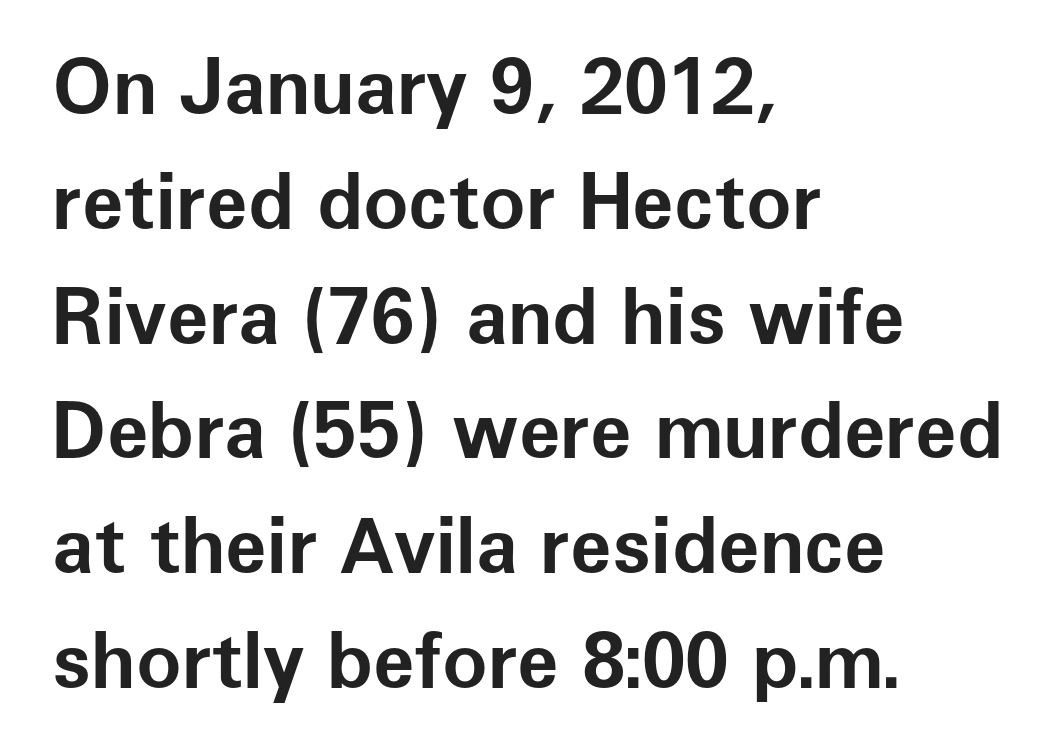
Short and long lines alike share a common starting point at left. These lines are rendered in a variable-pitch font. Strokes here are thick enough to call this a true bold. Underlining? Definitely not there. One glance says typical: line gaps are just what's usual.
